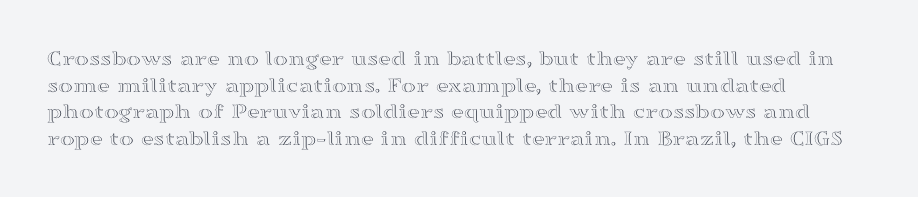
The image shows 22 px text type, upright; set left-aligned, line spacing 1.21x, normal letter spacing, not underlined.
